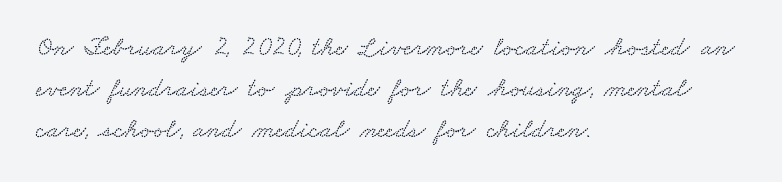
The image shows 27 px text type; set left-aligned, normal line spacing (1.51x), normal letter spacing, not underlined.
